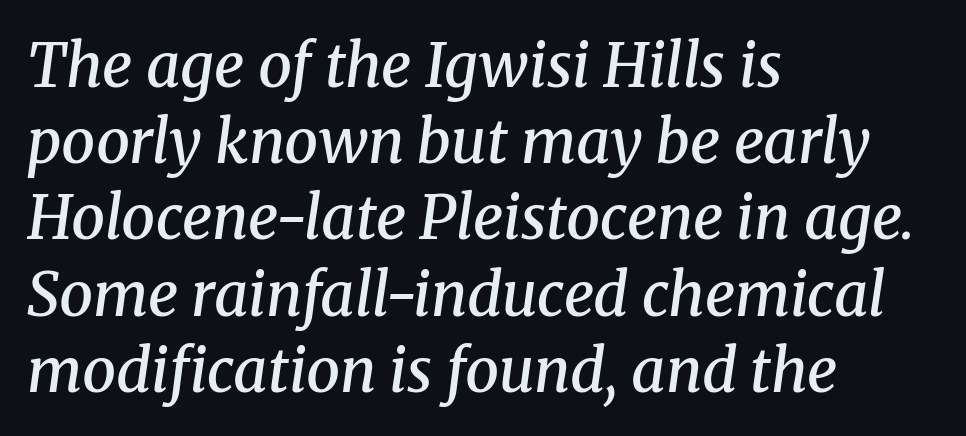
Q: Is the text bold? A: Semi-bold.
Q: Is the text italic (slanted)? A: Yes, it leans right by about 8 degrees.
Q: Is the typeface a serif or a sans-serif typeface? A: Serif.
Q: Is the text underlined? A: No.
Q: How is the paragraph aligned? A: Left-aligned.
Q: Is the spacing between letters normal or unusually wide? A: Normal.
Q: Is the spacing between lines tight, normal or loose? A: Normal.
Q: Width (condensed, normal, or wide)? A: Normal.
Q: Stroke contrast? A: Medium.
Q: x-height? A: Medium.
Q: Monospaced? A: No.
